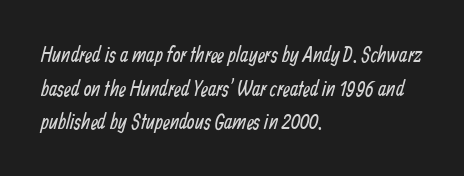
The image shows 22 px text type; set left-aligned, normal line spacing (1.53x), normal letter spacing, not underlined.
